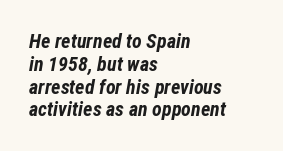
Q: Is the text bold? A: Yes.
Q: Is the text italic (slanted)? A: Yes, it leans right by about 12 degrees.
Q: Is the text underlined? A: No.
Q: How is the paragraph aligned? A: Left-aligned.
Q: Is the spacing between letters normal or unusually wide? A: Normal.
Q: Is the spacing between lines tight, normal or loose? A: Tight.
